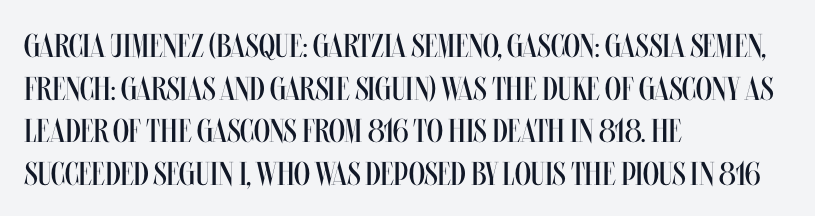
Q: Is the text bold? A: No.
Q: Is the text italic (slanted)? A: No, it is upright.
Q: Is the text underlined? A: No.
Q: How is the paragraph aligned? A: Left-aligned.
Q: Is the spacing between letters normal or unusually wide? A: Normal.
Q: Is the spacing between lines tight, normal or loose? A: Normal.
Q: Width (condensed, normal, or wide)? A: Condensed.
Q: Stroke contrast? A: Medium.
Q: x-height? A: Large.
Q: Monospaced? A: No.
